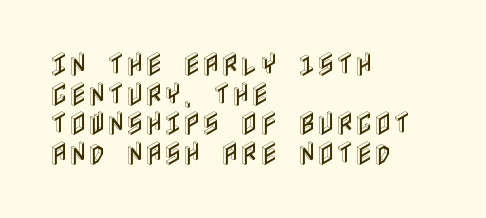
Q: Is the text italic (slanted)? A: No, it is upright.
Q: Is the text underlined? A: No.
Q: How is the paragraph aligned? A: Left-aligned.
Q: Is the spacing between letters normal or unusually wide? A: Normal.
Q: Is the spacing between lines tight, normal or loose? A: Tight.
